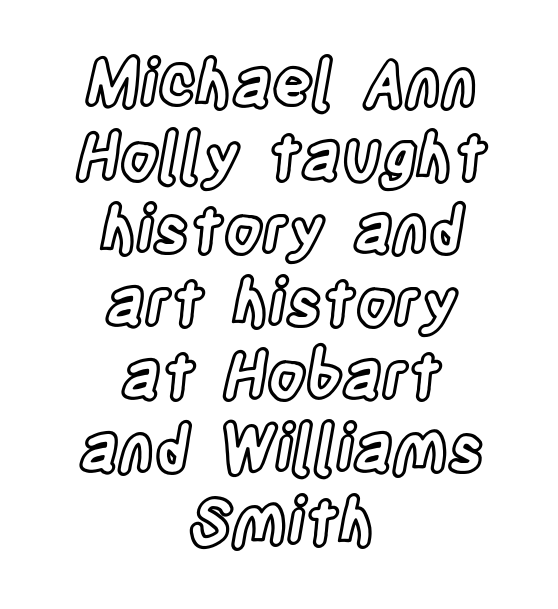
{"width": "condensed", "x_height": "large", "monospaced": "no", "underline": "no", "align": "center", "line_spacing_ratio": 1.16, "letter_spacing": "normal", "letter_spacing_em": 0.0, "glyph_px": 63}
